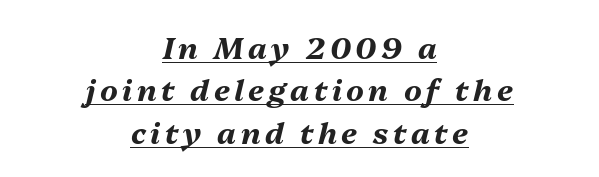
Q: Is the text bold? A: Yes.
Q: Is the text italic (slanted)? A: Yes, it leans right by about 13 degrees.
Q: Is the text underlined? A: Yes.
Q: How is the paragraph aligned? A: Centered.
Q: Is the spacing between lines tight, normal or loose? A: Normal.
Q: Width (condensed, normal, or wide)? A: Normal.
Q: Stroke contrast? A: Medium.
Q: x-height? A: Medium.
Q: Monospaced? A: No.
